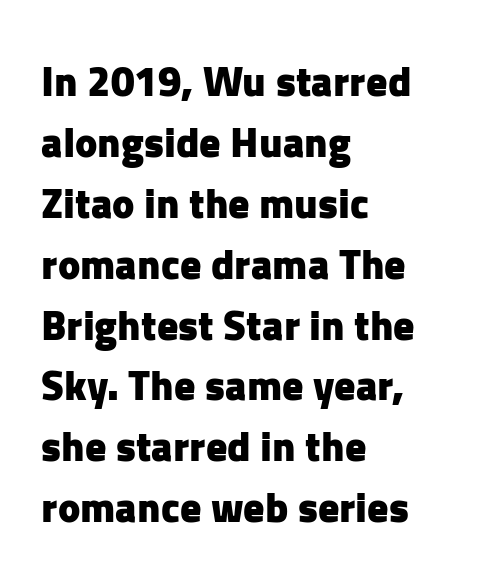
The image shows 42 px heavy sans-serif type, upright; set left-aligned, normal line spacing (1.45x), normal letter spacing, not underlined; low stroke contrast and a medium x-height.
